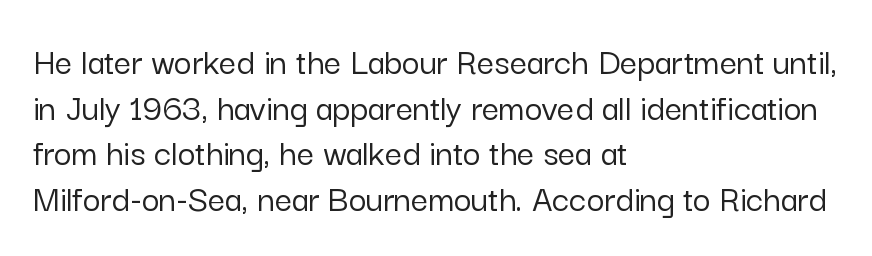
Q: Is the text italic (slanted)? A: No, it is upright.
Q: Is the typeface a serif or a sans-serif typeface? A: Sans-serif.
Q: Is the text underlined? A: No.
Q: How is the paragraph aligned? A: Left-aligned.
Q: Is the spacing between letters normal or unusually wide? A: Normal.
Q: Width (condensed, normal, or wide)? A: Normal.
Q: Stroke contrast? A: Low.
Q: x-height? A: Medium.
Q: Monospaced? A: No.
